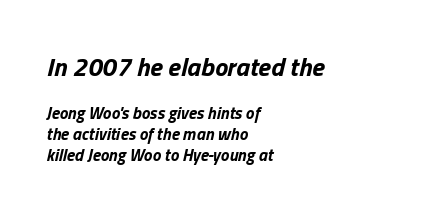
{"italic": "yes", "lean": "right", "slant_degrees": 13, "bold": "yes", "underline": "no", "align": "left", "line_spacing_ratio": 1.23, "letter_spacing": "normal", "letter_spacing_em": 0.0, "larger_block": "first", "size_ratio": 1.53, "glyph_px": 26}
